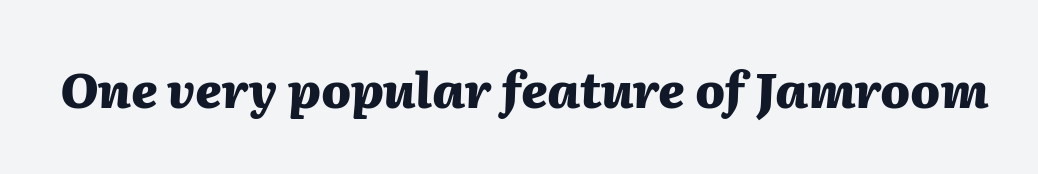
This sample uses an oblique cut, with every glyph tilted off the vertical. The passage shown is not underscored anywhere. These words are printed bold, with thick strokes throughout. A typesetter would call this proportional, since set widths differ per character. The letters sit at their default tracking, neither squeezed nor spread.
